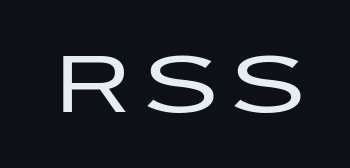
The image shows 79 px wide sans-serif type, upright; set normal letter spacing, not underlined; low stroke contrast and a medium x-height.
